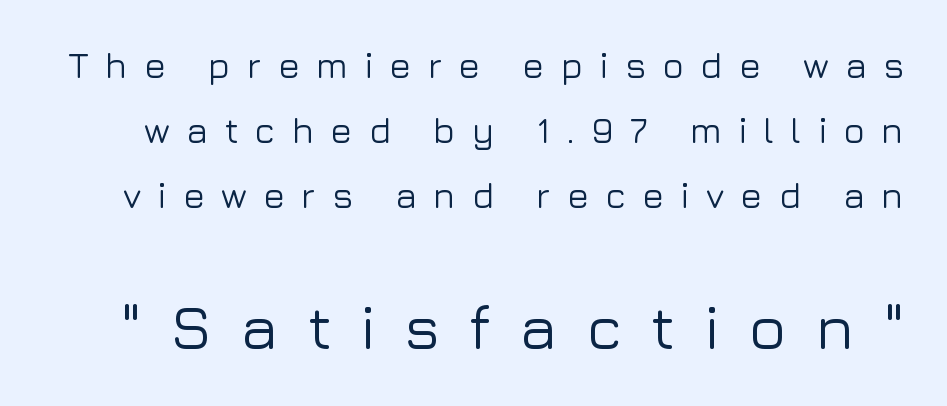
{"serif": "no", "italic": "no", "width": "normal", "stroke_contrast": "low", "x_height": "medium", "monospaced": "no", "underline": "no", "line_spacing_ratio": 1.8, "letter_spacing": "wide", "letter_spacing_em": 0.45, "larger_block": "second", "size_ratio": 1.75, "glyph_px": 63}
